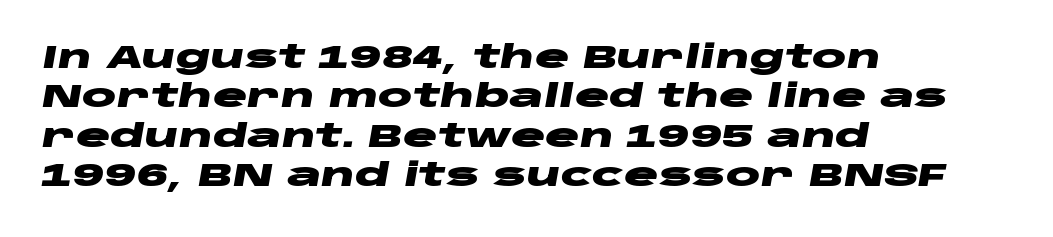
Just letters on the line, the space beneath them empty. Does the lettering tilt? It does — this is italic. Strong, thick strokes mark this as bold type. Here the glyphs are tracked normally, forming tight word shapes. Each letter keeps its own natural width here, so spacing adapts to shape.
